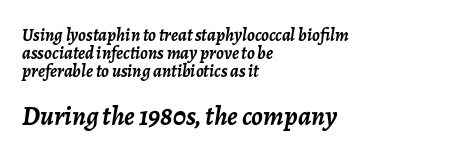
Q: Is the text bold? A: Yes.
Q: Is the text italic (slanted)? A: Yes, it leans right by about 7 degrees.
Q: Is the text underlined? A: No.
Q: How is the paragraph aligned? A: Left-aligned.
Q: Is the spacing between letters normal or unusually wide? A: Normal.
Q: Is the spacing between lines tight, normal or loose? A: Tight.
Q: Which block of text is set in a larger size, the first (top) or the second (bottom)? A: The second (bottom) one.
